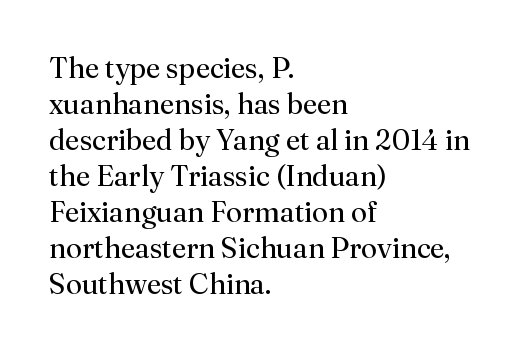
The image shows 29 px regular-weight serif type, upright; set left-aligned, line spacing 1.24x, normal letter spacing, not underlined; medium stroke contrast and a small x-height.
